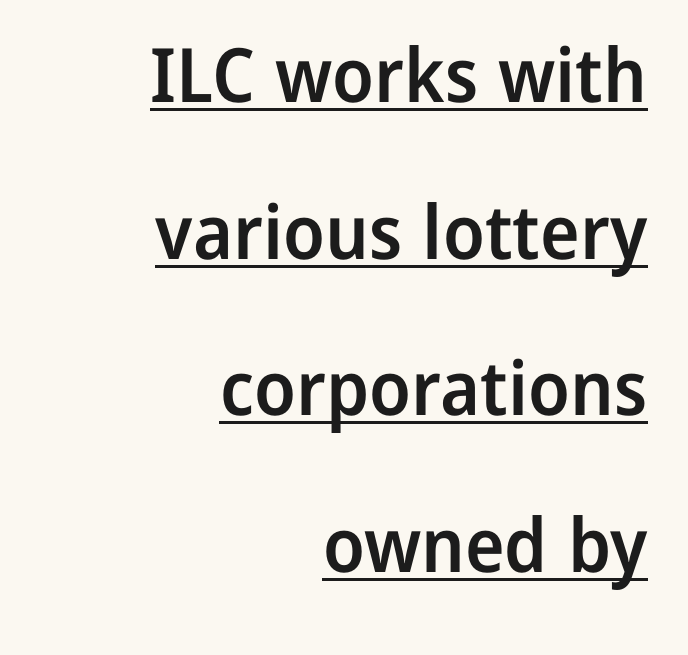
The image shows 75 px semibold sans-serif type, upright; set right-aligned, loose line spacing (2.09x), normal letter spacing, underlined; low stroke contrast and a medium x-height.
